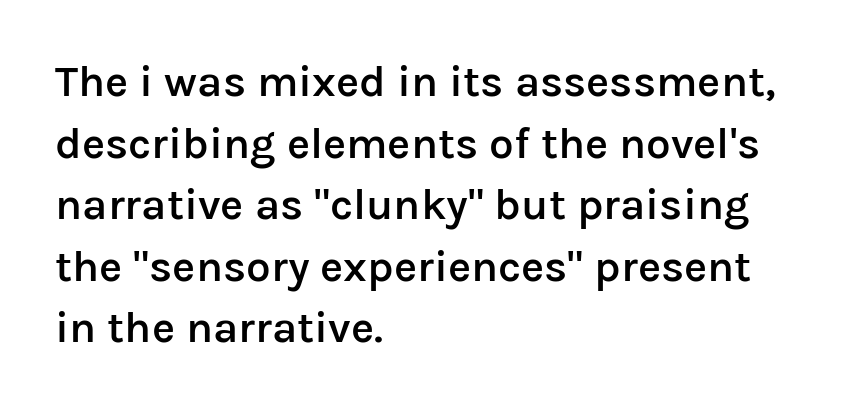
{"serif": "no", "italic": "no", "bold": "semi", "weight": "semibold", "width": "normal", "stroke_contrast": "low", "x_height": "medium", "monospaced": "no", "underline": "no", "align": "left", "line_spacing": "normal", "line_spacing_ratio": 1.4, "letter_spacing": "normal", "letter_spacing_em": 0.0, "glyph_px": 44}
